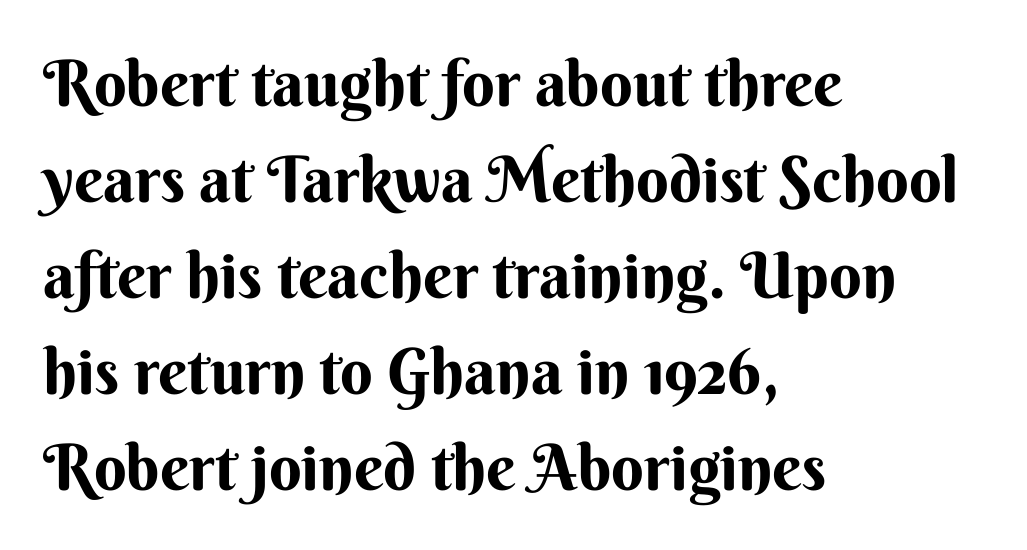
Q: Is the text italic (slanted)? A: No, it is upright.
Q: Is the typeface a serif or a sans-serif typeface? A: Sans-serif.
Q: Is the text underlined? A: No.
Q: How is the paragraph aligned? A: Left-aligned.
Q: Is the spacing between letters normal or unusually wide? A: Normal.
Q: Is the spacing between lines tight, normal or loose? A: Normal.
Q: Width (condensed, normal, or wide)? A: Normal.
Q: Stroke contrast? A: Medium.
Q: x-height? A: Small.
Q: Monospaced? A: No.
